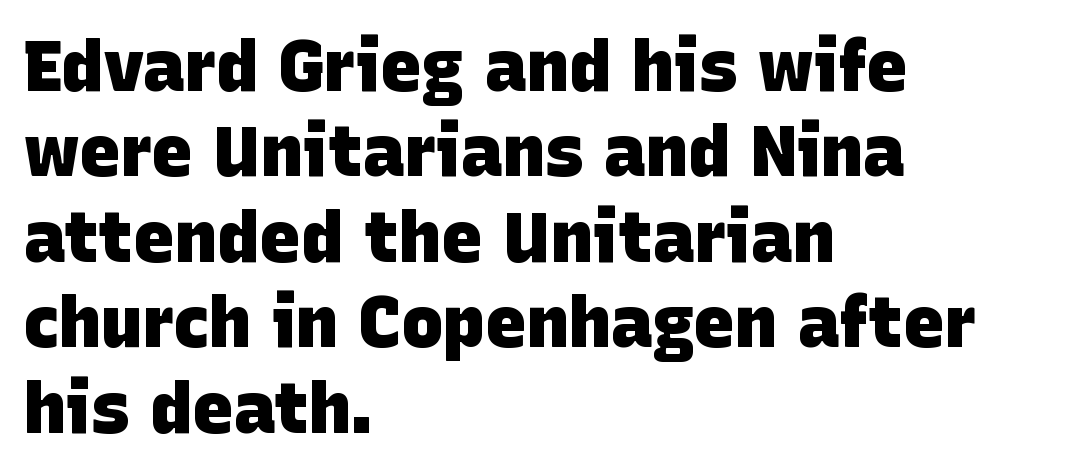
{"serif": "no", "bold": "yes", "weight": "heavy", "width": "normal", "stroke_contrast": "low", "x_height": "large", "monospaced": "no", "underline": "no", "align": "left", "line_spacing_ratio": 1.22, "letter_spacing": "normal", "letter_spacing_em": 0.0, "glyph_px": 70}
